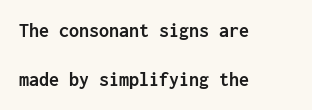
{"italic": "no", "bold": "yes", "underline": "no", "align": "left", "line_spacing": "loose", "line_spacing_ratio": 2.46, "letter_spacing": "normal", "letter_spacing_em": 0.0, "glyph_px": 20}
